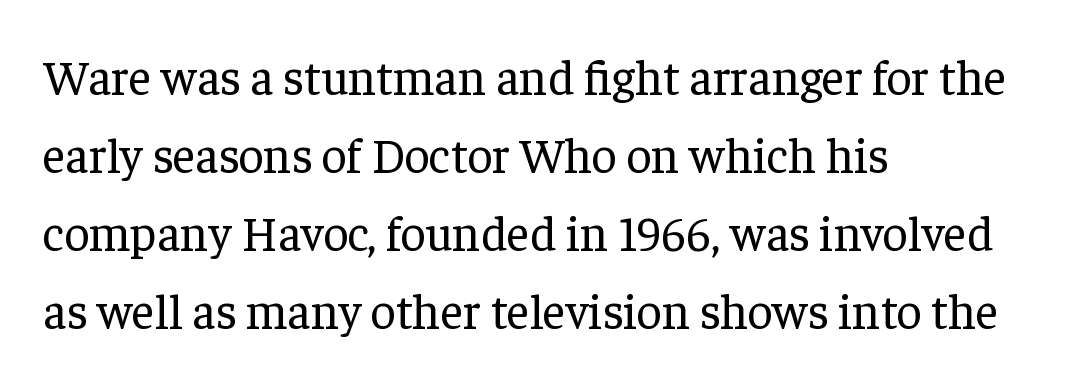
{"serif": "yes", "italic": "no", "bold": "no", "weight": "regular", "width": "normal", "stroke_contrast": "low", "x_height": "medium", "monospaced": "no", "underline": "no", "align": "left", "line_spacing": "normal", "line_spacing_ratio": 1.59, "letter_spacing": "normal", "letter_spacing_em": 0.0, "glyph_px": 49}
